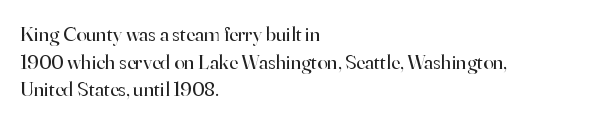
Teacher's note: observe the even left margin — that is flush-left alignment. The line texture is even and compact thanks to regular tracking. The lettering stays uniformly vertical, giving the passage a roman look. The baseline area is clear.
